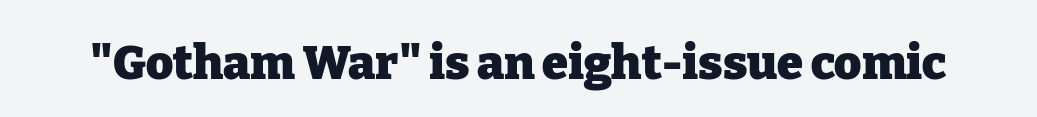
The image shows 47 px heavy serif type, upright; set normal letter spacing, not underlined; low stroke contrast and a medium x-height.
